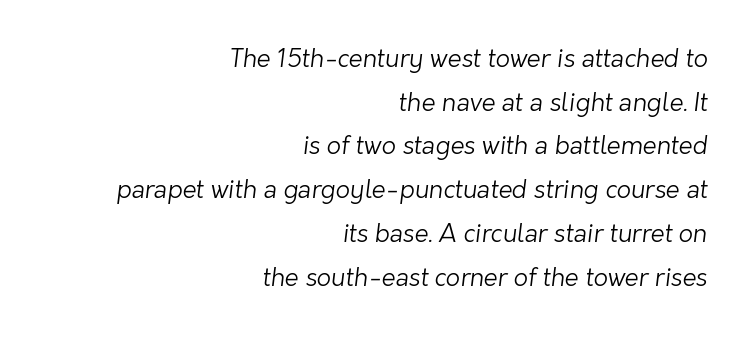
{"bold": "no", "underline": "no", "align": "right", "line_spacing_ratio": 1.75, "letter_spacing": "normal", "letter_spacing_em": 0.0, "glyph_px": 25}
